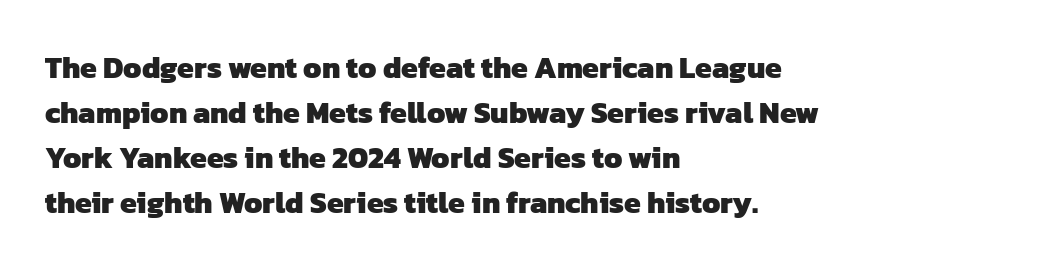
The image shows 30 px heavy sans-serif type; set left-aligned, normal line spacing (1.5x), normal letter spacing, not underlined; low stroke contrast and a medium x-height.
